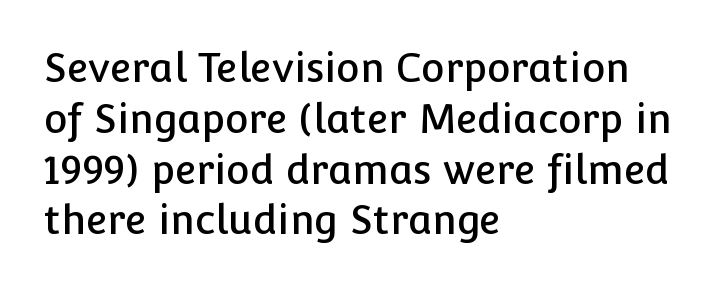
The text block is weighted toward the left margin, trailing off unevenly rightward. These lines were composed using upright roman letters. The line-height multiplier appears to be the usual default. How are the letters spaced? Ordinarily, with no added tracking.
